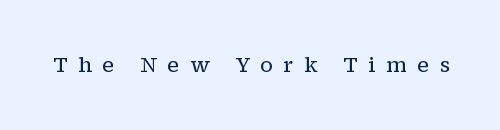
The image shows 21 px text type, upright; set unusually wide letter spacing (+0.5 em), not underlined.
